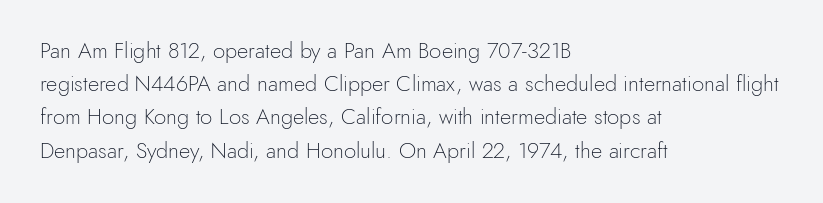
The image shows 22 px text type, upright; set left-aligned, normal line spacing (1.51x), normal letter spacing, not underlined.
